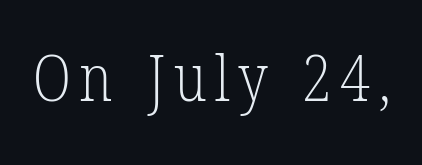
Letters have the restrained weight of plain body copy at most. This is the regular roman posture of the typeface. Any mark beneath the type? The region is blank. Note: serifs present on the glyphs.
